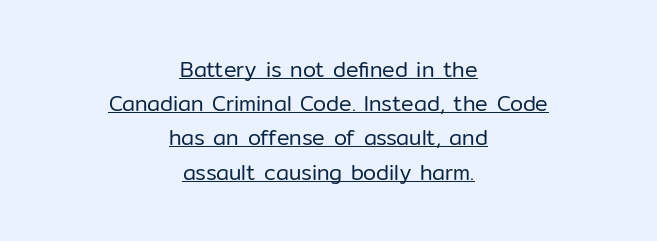
This is the regular roman posture of the typeface. The letterforms sit at book weight or below. Tracking here is standard; glyphs follow each other at the usual distance. The setting favours the middle, as headings and verse often do. Regarding leading, the lines here are spaced in the standard way. Underlining? Definitely there.
